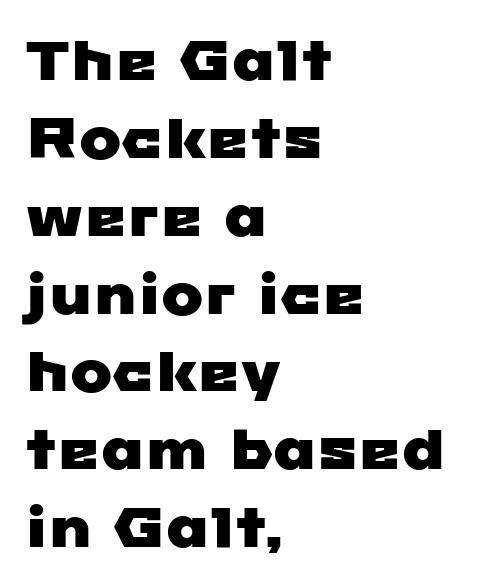
{"serif": "no", "width": "wide", "stroke_contrast": "low", "x_height": "medium", "monospaced": "no", "underline": "no", "align": "left", "line_spacing": "normal", "line_spacing_ratio": 1.39, "letter_spacing": "normal", "letter_spacing_em": 0.0, "glyph_px": 56}
